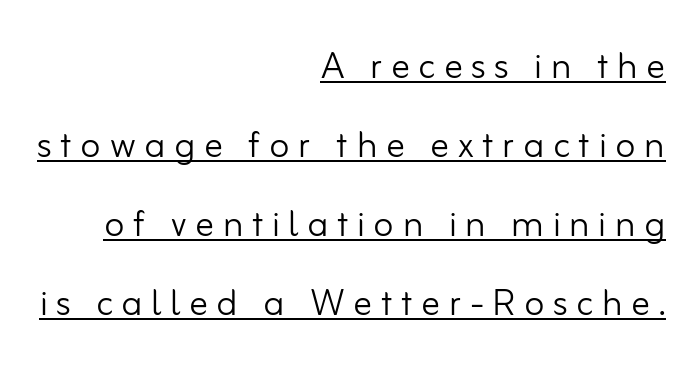
{"serif": "no", "italic": "no", "bold": "no", "weight": "light", "width": "normal", "stroke_contrast": "low", "x_height": "small", "monospaced": "no", "underline": "yes", "align": "right", "line_spacing": "normal", "line_spacing_ratio": 1.68, "glyph_px": 47}
